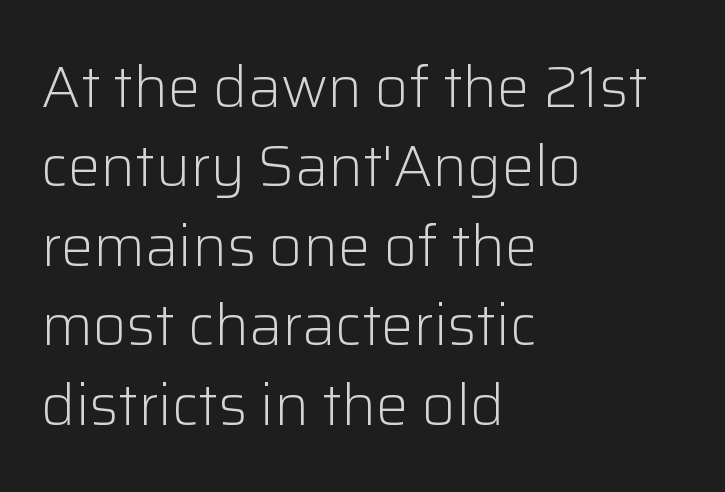
The image shows 58 px light sans-serif type, upright; set left-aligned, normal line spacing (1.37x), normal letter spacing, not underlined; low stroke contrast and a medium x-height.
